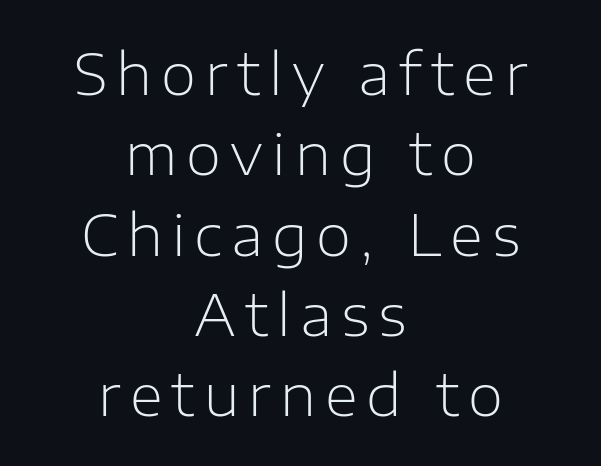
Q: Is the text bold? A: No.
Q: Is the text italic (slanted)? A: No, it is upright.
Q: Is the typeface a serif or a sans-serif typeface? A: Sans-serif.
Q: Is the text underlined? A: No.
Q: How is the paragraph aligned? A: Centered.
Q: Is the spacing between lines tight, normal or loose? A: Normal.
Q: Width (condensed, normal, or wide)? A: Normal.
Q: Stroke contrast? A: Low.
Q: x-height? A: Medium.
Q: Monospaced? A: No.
